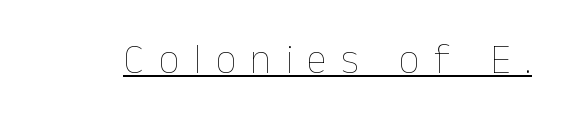
{"italic": "no", "bold": "no", "weight": "thin", "width": "normal", "stroke_contrast": "low", "x_height": "medium", "monospaced": "no", "underline": "yes", "letter_spacing": "wide", "letter_spacing_em": 0.35, "glyph_px": 41}
